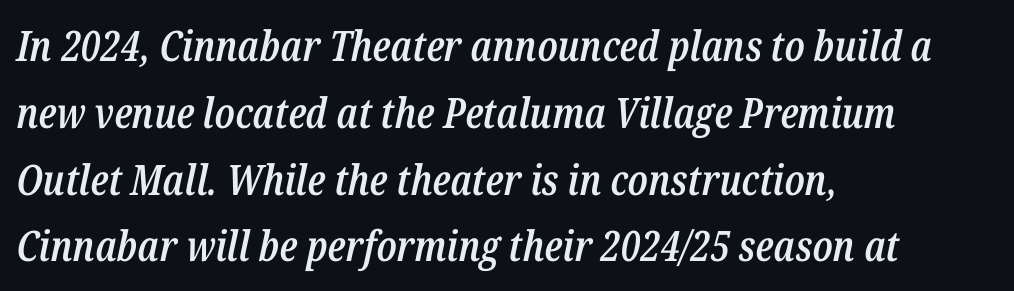
Standard letterfit; no display-style spreading of the glyphs. Is the block centered? No — it sits flush against the left margin. Summary of weight: moderately heavy, a semibold. Here the designer chose a conventional face with non-uniform glyph widths.
